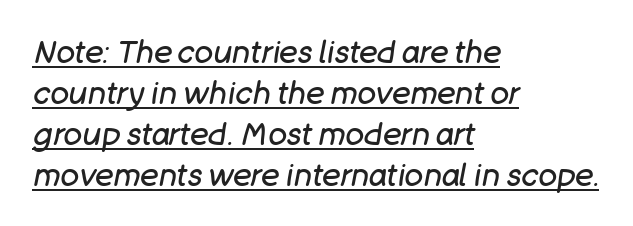
Horizontal alignment here is leftward, the default for most running prose. Inter-character spacing is left at the font's built-in metrics. The letters are slanted; this is an italic face. Each new line begins a customary step beneath the previous one. The characters are drawn with everyday or finer stroke widths.
